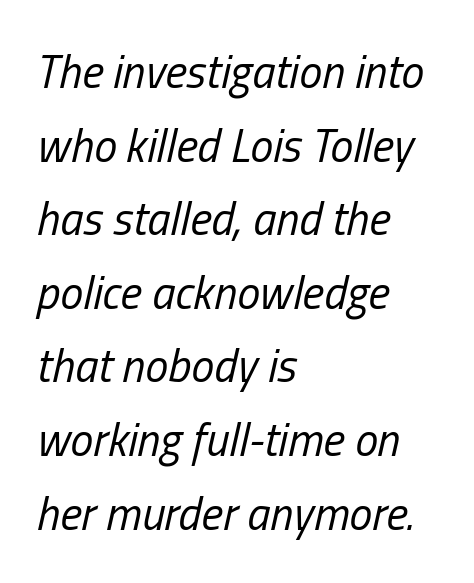
This sample uses plain, unmodified letter spacing. The lines in this sample share a left origin and differ only in where they stop. Descenders are the only things crossing below the line. No chunkiness to these letters — they're not bold. The font's italic variant was chosen for this text.
